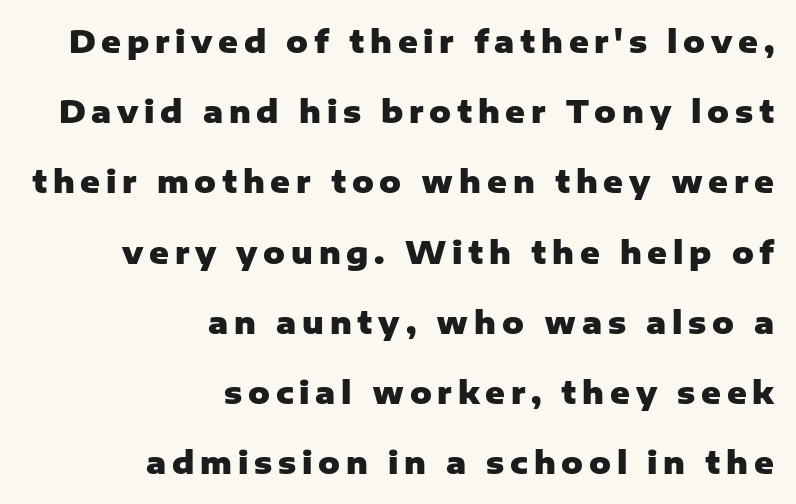
Do the letters lean? They stand straight. Horizontal bands of white between lines are thick stripes. How heavy is the stroke? Heavy — this is a bold. The rendering shows plain stroke endings on the letterforms — a sans-serif design. Right-aligned paragraph, ragged on the left.
